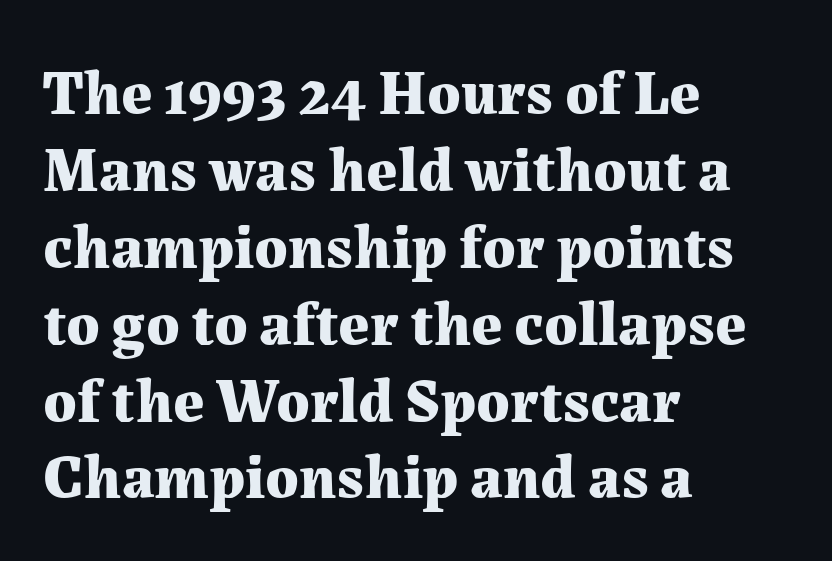
Notice how thick the strokes are: this is what a full bold looks like. Does the lettering tilt? It doesn't — this is upright. Does the type have serifs? Yes, each stem ends in a small foot. The gap between lines stays unmarked.
